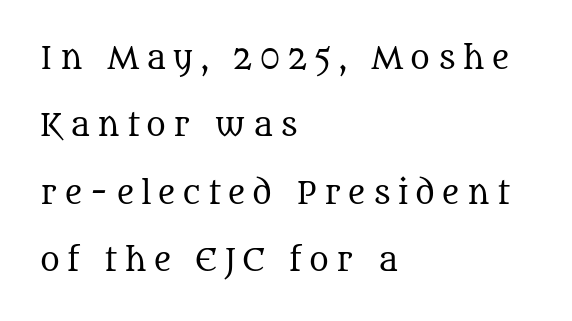
Q: Is the text bold? A: No.
Q: Is the text italic (slanted)? A: No, it is upright.
Q: Is the typeface a serif or a sans-serif typeface? A: Serif.
Q: Is the text underlined? A: No.
Q: How is the paragraph aligned? A: Left-aligned.
Q: Is the spacing between letters normal or unusually wide? A: Unusually wide.
Q: Is the spacing between lines tight, normal or loose? A: Loose.
Q: Width (condensed, normal, or wide)? A: Normal.
Q: Stroke contrast? A: Medium.
Q: x-height? A: Large.
Q: Monospaced? A: No.
